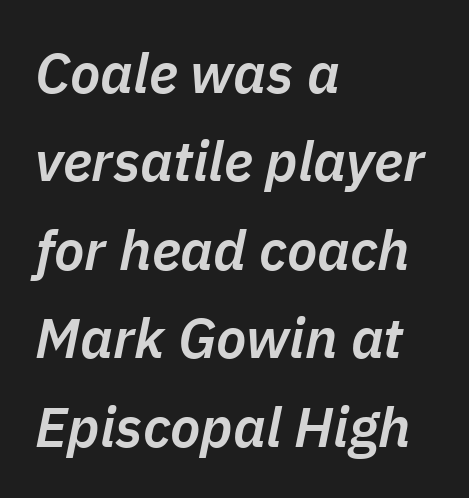
The image shows 56 px semibold type, italic (leaning right); set left-aligned, normal line spacing (1.58x), normal letter spacing, not underlined; low stroke contrast and a medium x-height.
